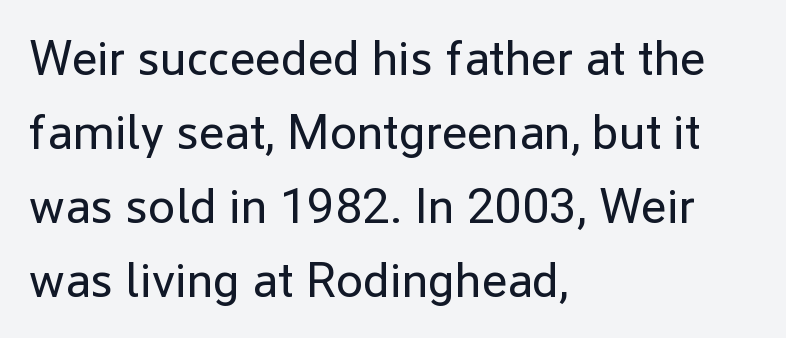
{"serif": "no", "italic": "no", "bold": "no", "weight": "regular", "width": "normal", "stroke_contrast": "low", "x_height": "medium", "monospaced": "no", "underline": "no", "align": "left", "line_spacing": "normal", "line_spacing_ratio": 1.51, "letter_spacing": "normal", "letter_spacing_em": 0.0, "glyph_px": 49}
